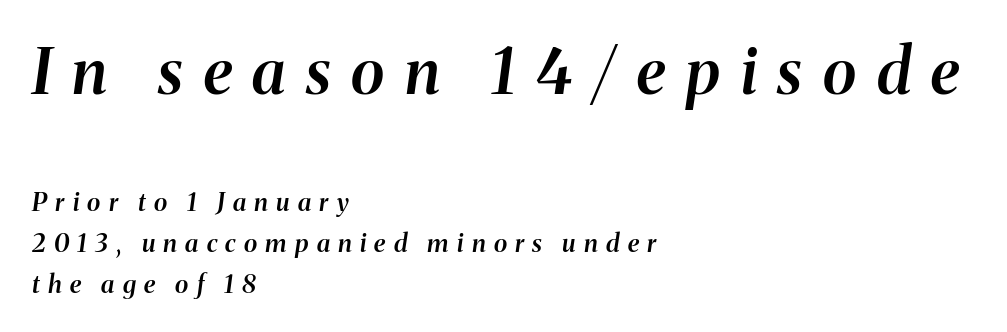
{"italic": "yes", "lean": "right", "slant_degrees": 8, "bold": "semi", "weight": "semibold", "width": "normal", "stroke_contrast": "medium", "x_height": "medium", "monospaced": "no", "underline": "no", "align": "left", "line_spacing": "normal", "line_spacing_ratio": 1.64, "letter_spacing": "wide", "letter_spacing_em": 0.33, "larger_block": "first", "size_ratio": 2.52, "glyph_px": 63}
